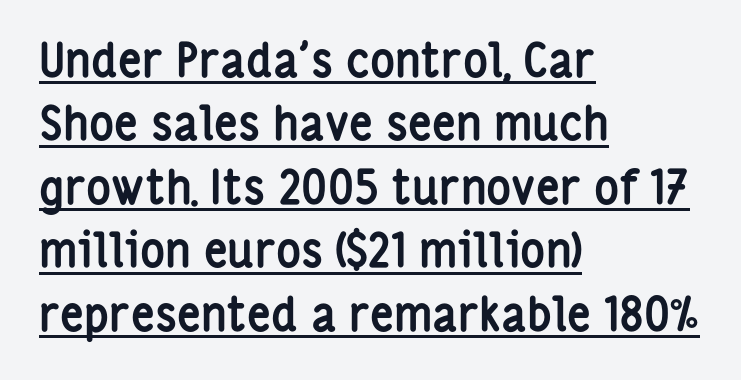
{"serif": "no", "italic": "no", "bold": "yes", "weight": "semibold", "width": "condensed", "stroke_contrast": "low", "x_height": "medium", "monospaced": "no", "underline": "yes", "align": "left", "line_spacing": "normal", "line_spacing_ratio": 1.35, "letter_spacing": "normal", "letter_spacing_em": 0.0, "glyph_px": 47}
